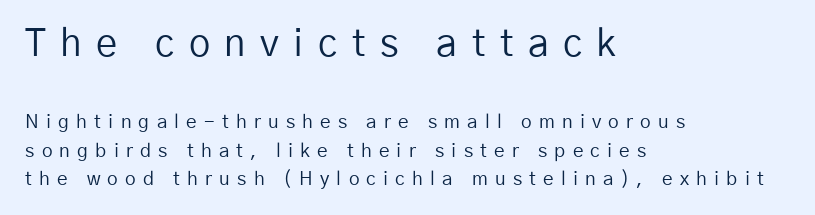
Q: Is the text bold? A: No.
Q: Is the text italic (slanted)? A: No, it is upright.
Q: Is the typeface a serif or a sans-serif typeface? A: Sans-serif.
Q: Is the text underlined? A: No.
Q: How is the paragraph aligned? A: Left-aligned.
Q: Is the spacing between letters normal or unusually wide? A: Unusually wide.
Q: Is the spacing between lines tight, normal or loose? A: Normal.
Q: Which block of text is set in a larger size, the first (top) or the second (bottom)? A: The first (top) one.
Q: Width (condensed, normal, or wide)? A: Normal.
Q: Stroke contrast? A: Low.
Q: x-height? A: Medium.
Q: Monospaced? A: No.
